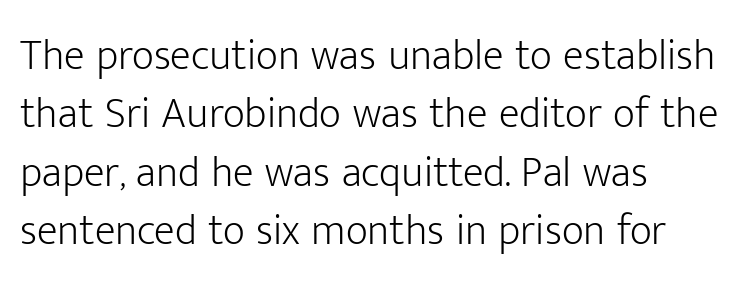
Q: Is the text bold? A: No.
Q: Is the text italic (slanted)? A: No, it is upright.
Q: Is the typeface a serif or a sans-serif typeface? A: Sans-serif.
Q: Is the text underlined? A: No.
Q: How is the paragraph aligned? A: Left-aligned.
Q: Is the spacing between letters normal or unusually wide? A: Normal.
Q: Is the spacing between lines tight, normal or loose? A: Normal.
Q: Width (condensed, normal, or wide)? A: Normal.
Q: Stroke contrast? A: Low.
Q: x-height? A: Medium.
Q: Monospaced? A: No.
